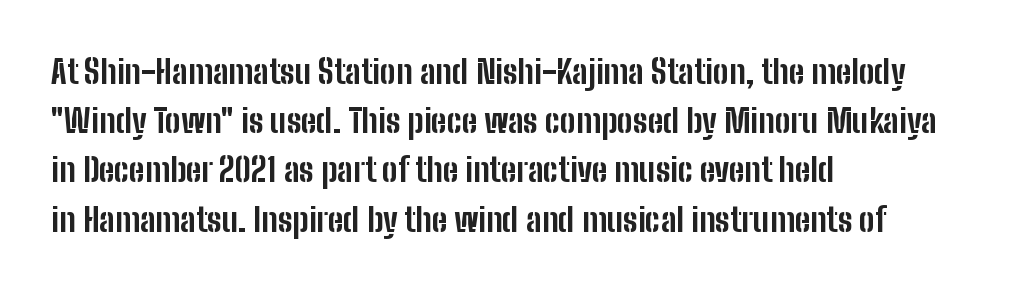
Q: Is the text bold? A: Yes.
Q: Is the text italic (slanted)? A: No, it is upright.
Q: Is the typeface a serif or a sans-serif typeface? A: Sans-serif.
Q: Is the text underlined? A: No.
Q: How is the paragraph aligned? A: Left-aligned.
Q: Is the spacing between letters normal or unusually wide? A: Normal.
Q: Is the spacing between lines tight, normal or loose? A: Normal.
Q: Width (condensed, normal, or wide)? A: Condensed.
Q: Stroke contrast? A: Low.
Q: x-height? A: Medium.
Q: Monospaced? A: No.
